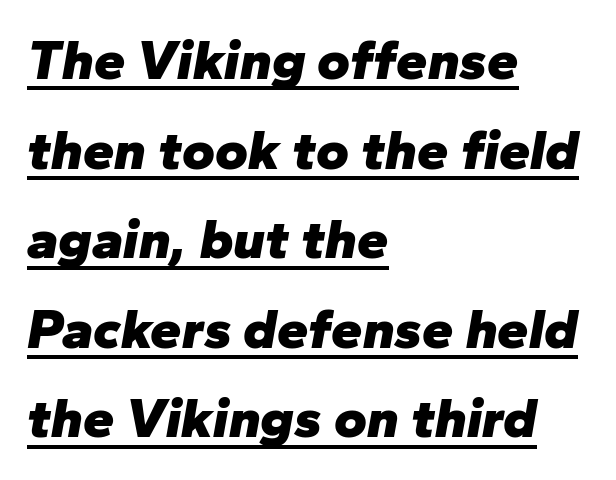
{"italic": "yes", "lean": "right", "slant_degrees": 10, "bold": "yes", "weight": "heavy", "width": "normal", "stroke_contrast": "low", "x_height": "medium", "monospaced": "no", "underline": "yes", "align": "left", "line_spacing": "normal", "line_spacing_ratio": 1.6, "letter_spacing": "normal", "letter_spacing_em": 0.0, "glyph_px": 56}
